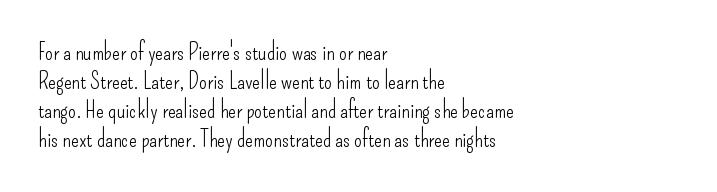
A typesetter would call this zero additional tracking. If you drew a line through each stem, it would be perfectly vertical. This block has exactly the height ordinary leading produces. Teacher's note: observe the even left margin — that is flush-left alignment. The area under the type is left untouched. This is not heavy type; no bold has been used.
